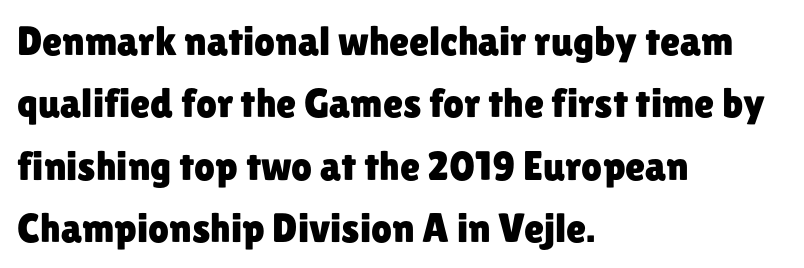
The image shows 41 px sans-serif type, upright; set left-aligned, normal line spacing (1.52x), normal letter spacing, not underlined; low stroke contrast and a medium x-height.
